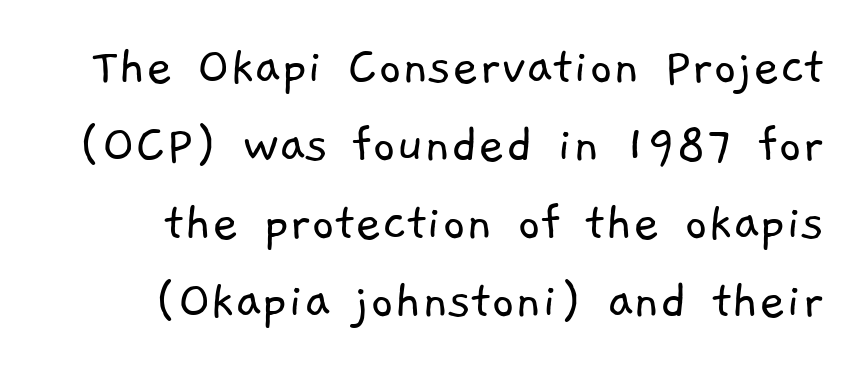
{"serif": "no", "bold": "no", "weight": "light", "width": "normal", "stroke_contrast": "low", "x_height": "medium", "monospaced": "no", "underline": "no", "line_spacing": "normal", "line_spacing_ratio": 1.37, "letter_spacing": "normal", "letter_spacing_em": 0.0, "glyph_px": 57}
